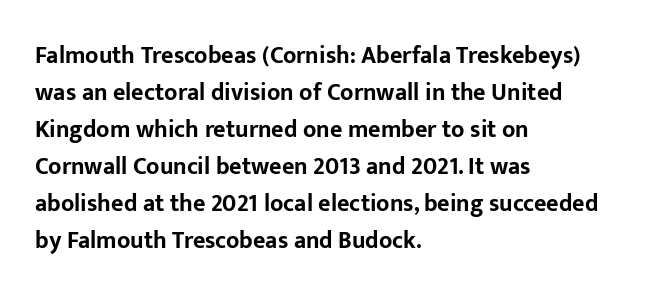
These lines sit exactly where default settings would place them. Descenders are the only things crossing below the line. As a designer I'd log this as weight 700, bold. Where is the straight margin? On the left. The axis of the letterforms is exactly vertical. No extra tracking has been applied to these lines.
